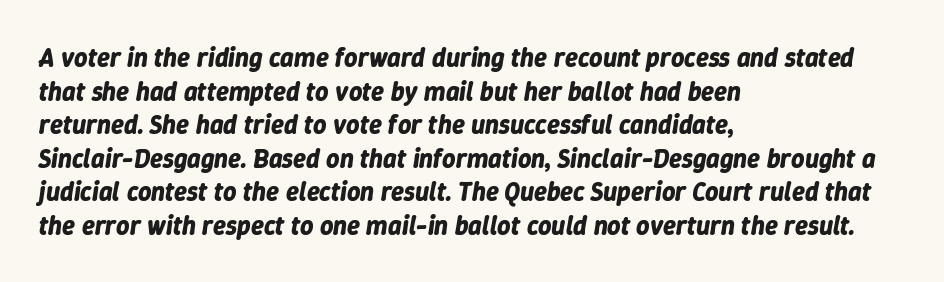
{"italic": "yes", "lean": "right", "slant_degrees": 9, "bold": "yes", "underline": "no", "align": "left", "line_spacing": "normal", "line_spacing_ratio": 1.29, "letter_spacing": "normal", "letter_spacing_em": 0.0, "glyph_px": 26}
